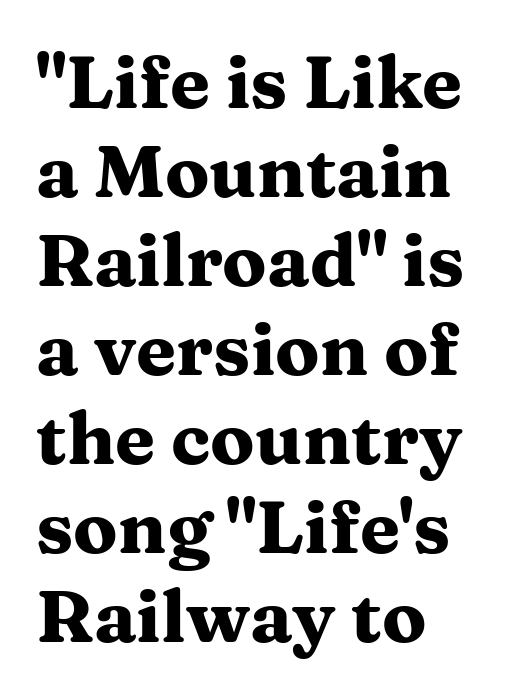
The image shows 73 px heavy, wide serif type, upright; set left-aligned, line spacing 1.22x, normal letter spacing, not underlined; medium stroke contrast and a medium x-height.
